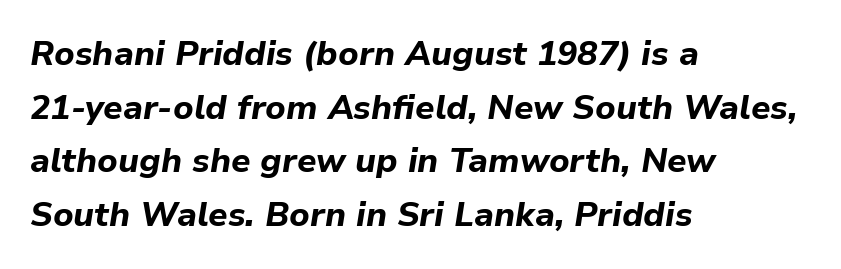
The image shows 34 px bold type, italic (leaning right); set left-aligned, normal line spacing (1.58x), normal letter spacing, not underlined; low stroke contrast and a medium x-height.
